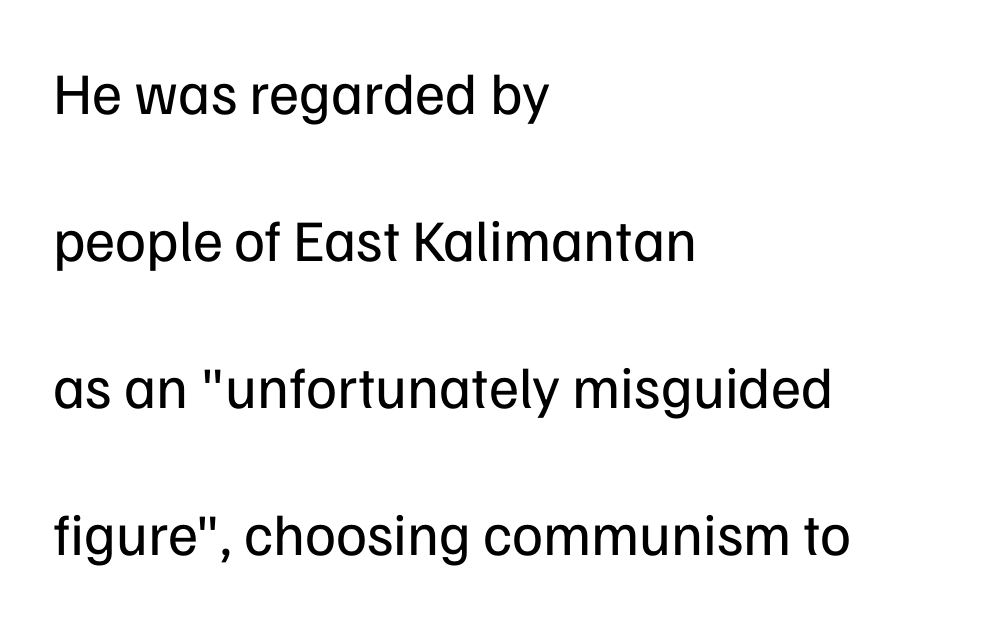
Left-aligned paragraph, ragged on the right. Vertical spacing — loose. Character widths vary here, with narrow letters taking less room than wide ones. The font family rendered here belongs to the sans-serif group. Underline: absent. The horizontal fit of the characters is conventional and even.
